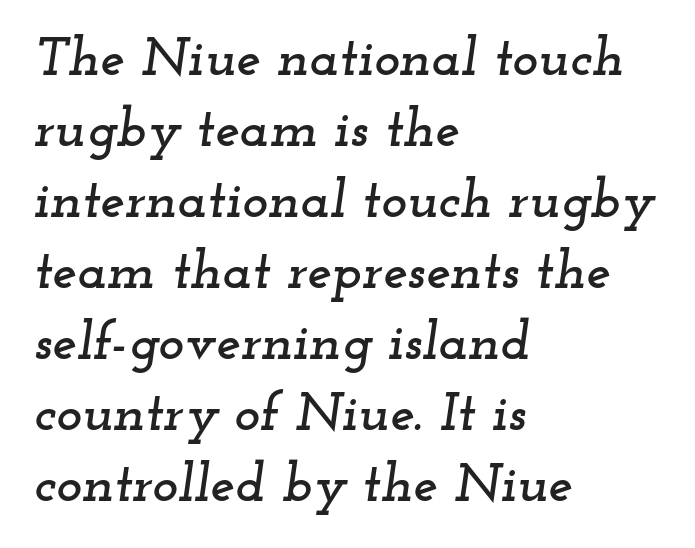
Q: Is the text italic (slanted)? A: Yes, it leans right by about 12 degrees.
Q: Is the typeface a serif or a sans-serif typeface? A: Serif.
Q: Is the text underlined? A: No.
Q: How is the paragraph aligned? A: Left-aligned.
Q: Is the spacing between letters normal or unusually wide? A: Normal.
Q: Is the spacing between lines tight, normal or loose? A: Normal.
Q: Width (condensed, normal, or wide)? A: Wide.
Q: Stroke contrast? A: Low.
Q: x-height? A: Small.
Q: Monospaced? A: No.
